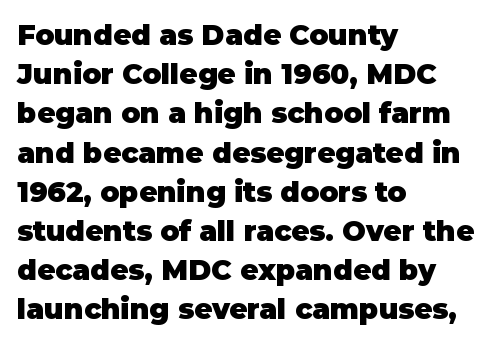
{"serif": "no", "italic": "no", "bold": "yes", "weight": "heavy", "width": "normal", "stroke_contrast": "low", "x_height": "large", "monospaced": "no", "underline": "no", "align": "left", "line_spacing": "normal", "line_spacing_ratio": 1.4, "letter_spacing": "normal", "letter_spacing_em": 0.0, "glyph_px": 28}
